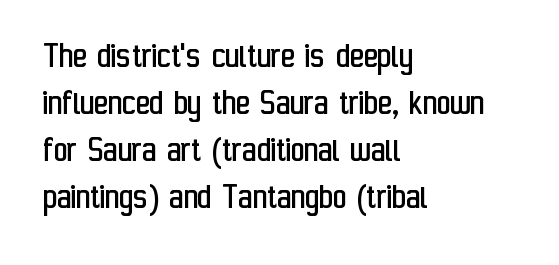
Q: Is the text bold? A: No.
Q: Is the text italic (slanted)? A: No, it is upright.
Q: Is the typeface a serif or a sans-serif typeface? A: Sans-serif.
Q: Is the text underlined? A: No.
Q: How is the paragraph aligned? A: Left-aligned.
Q: Is the spacing between letters normal or unusually wide? A: Normal.
Q: Width (condensed, normal, or wide)? A: Condensed.
Q: Stroke contrast? A: Low.
Q: x-height? A: Medium.
Q: Monospaced? A: No.
